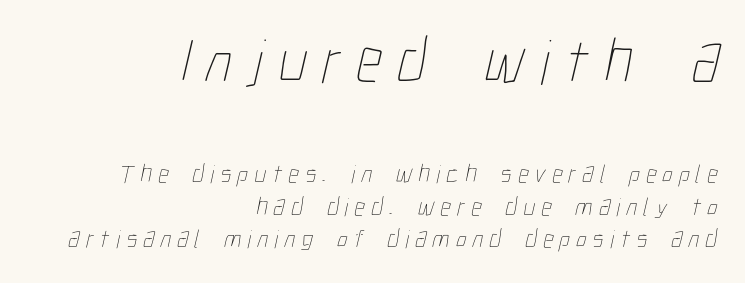
Stem width sits at or under what a default text font uses. Character widths vary here, with narrow letters taking less room than wide ones. Substantial extra tracking has been applied to these lines. The gap between lines stays unmarked.
